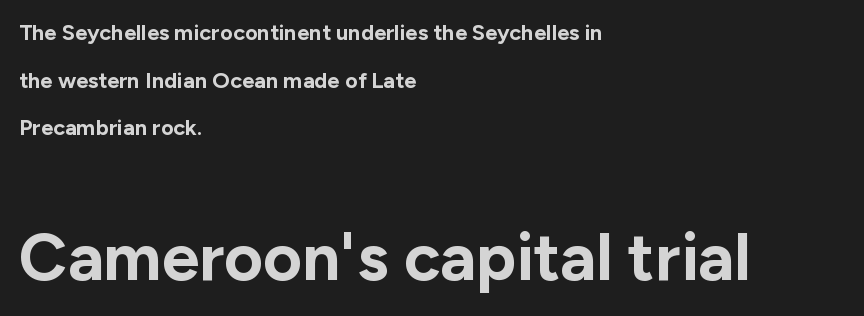
The image shows 67 px bold sans-serif type, upright; set left-aligned, loose line spacing (2.17x), normal letter spacing, not underlined; the second (bottom) block is 3.05x larger; low stroke contrast and a medium x-height.
